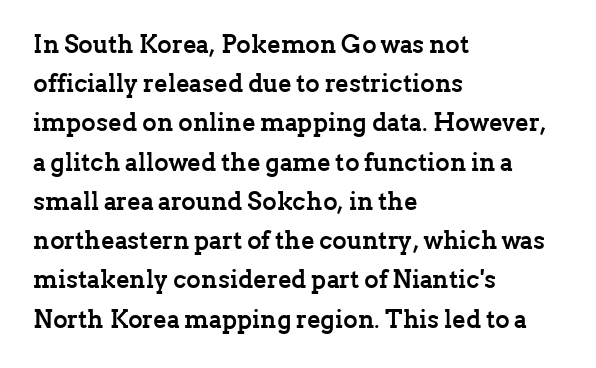
There is no visible air inserted between adjacent glyphs. This sample is left-justified, so line endings fall wherever the words run out. Normally led — the rows are evenly, conventionally spaced. The lettering holds an erect, upright posture throughout.
